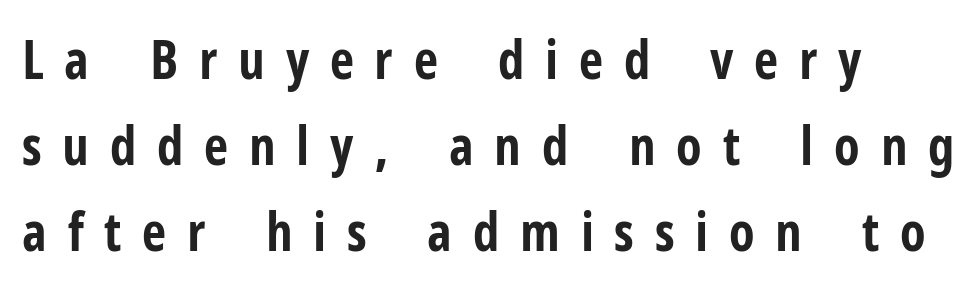
The typesetting leans heavy: a genuine bold. Summary of vertical rhythm: regular, with standard interline spacing. These lines have a slow, spaced-out rhythm from letter to letter. Does the copy run flush right? No — it runs flush left. A typesetter would call this proportional, since set widths differ per character.
